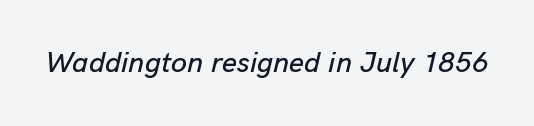
The image shows 29 px text type, italic (leaning right); set normal letter spacing, not underlined; low stroke contrast and a medium x-height.
